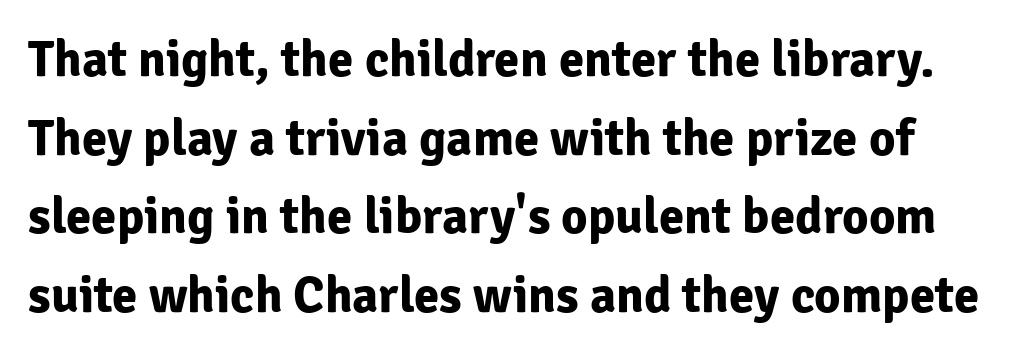
{"serif": "no", "italic": "no", "bold": "yes", "weight": "bold", "width": "normal", "stroke_contrast": "low", "x_height": "medium", "monospaced": "no", "underline": "no", "line_spacing": "normal", "line_spacing_ratio": 1.54, "letter_spacing": "normal", "letter_spacing_em": 0.0, "glyph_px": 51}
